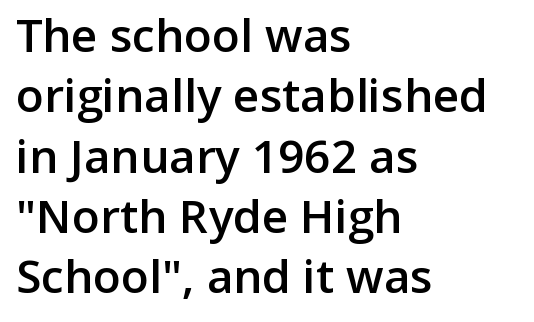
Q: Is the text bold? A: Semi-bold.
Q: Is the text italic (slanted)? A: No, it is upright.
Q: Is the typeface a serif or a sans-serif typeface? A: Sans-serif.
Q: Is the text underlined? A: No.
Q: How is the paragraph aligned? A: Left-aligned.
Q: Is the spacing between letters normal or unusually wide? A: Normal.
Q: Is the spacing between lines tight, normal or loose? A: Normal.
Q: Width (condensed, normal, or wide)? A: Normal.
Q: Stroke contrast? A: Low.
Q: x-height? A: Medium.
Q: Monospaced? A: No.
